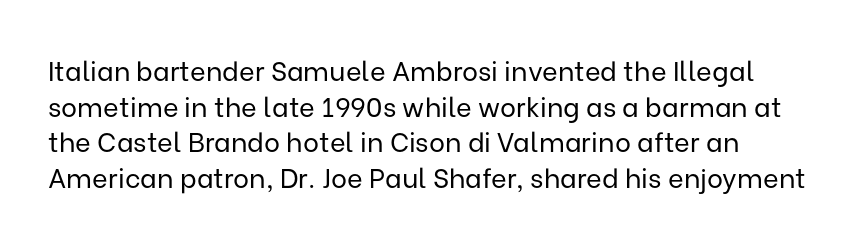
Only glyphs here, with clear space below each row. Does extra space separate the letters? No, they use regular spacing. Style check: upright. This sample keeps an unexceptional amount of space between lines. No extra ink here — the face is not bold.
